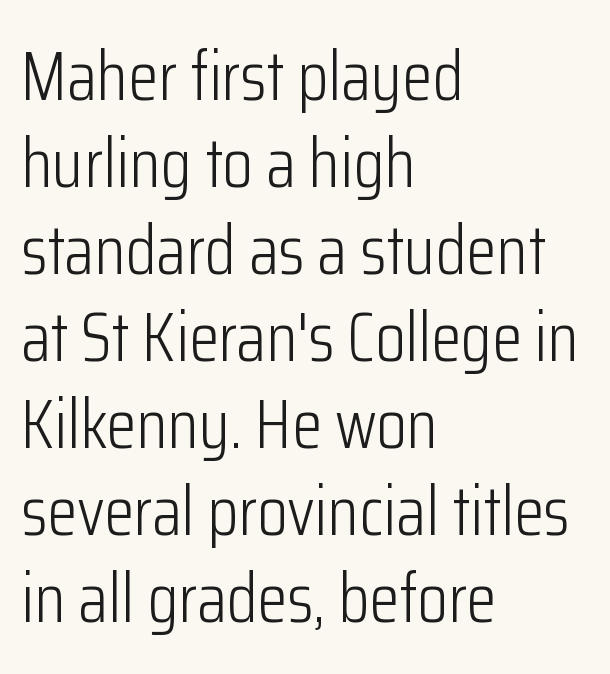
Q: Is the text bold? A: No.
Q: Is the text italic (slanted)? A: No, it is upright.
Q: Is the typeface a serif or a sans-serif typeface? A: Sans-serif.
Q: Is the text underlined? A: No.
Q: How is the paragraph aligned? A: Left-aligned.
Q: Is the spacing between letters normal or unusually wide? A: Normal.
Q: Is the spacing between lines tight, normal or loose? A: Normal.
Q: Width (condensed, normal, or wide)? A: Condensed.
Q: Stroke contrast? A: Low.
Q: x-height? A: Medium.
Q: Monospaced? A: No.
